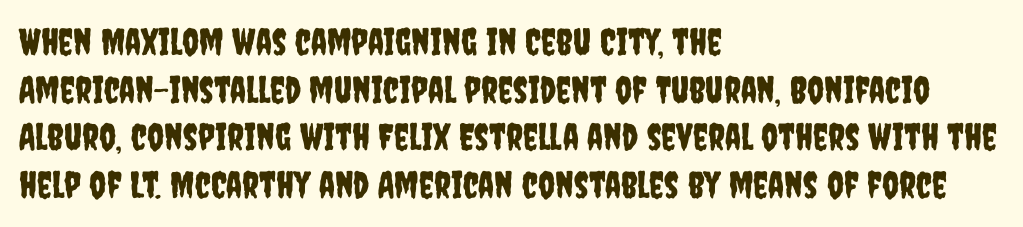
Q: Is the text italic (slanted)? A: No, it is upright.
Q: Is the typeface a serif or a sans-serif typeface? A: Sans-serif.
Q: Is the text underlined? A: No.
Q: How is the paragraph aligned? A: Left-aligned.
Q: Is the spacing between letters normal or unusually wide? A: Normal.
Q: Is the spacing between lines tight, normal or loose? A: Normal.
Q: Width (condensed, normal, or wide)? A: Condensed.
Q: Stroke contrast? A: Low.
Q: x-height? A: Large.
Q: Monospaced? A: No.
